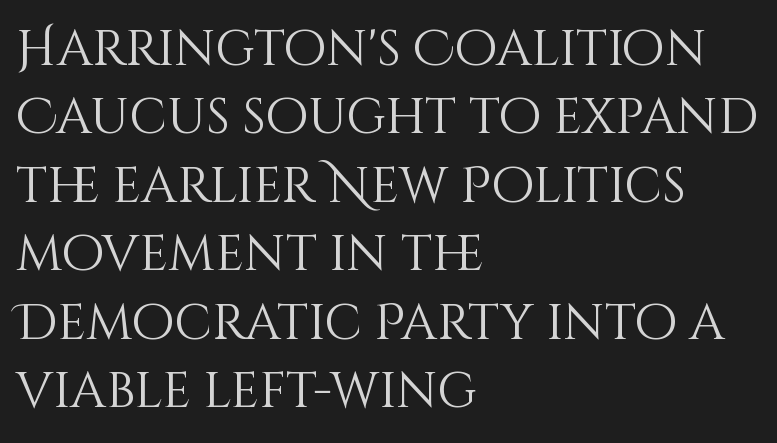
Nope, not italic — everything's standing straight. The face looks like a standard text weight, possibly lighter. Bare-footed words on every line. The rendering uses natural spacing where letterforms have individual widths. Observe the ordinary spacing: letters are neighbours, not strangers.
